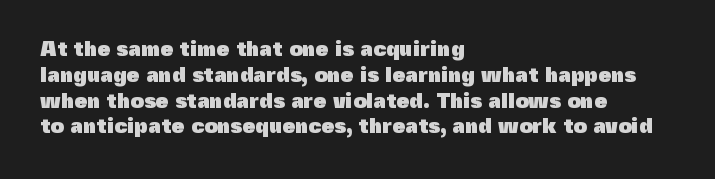
{"italic": "no", "bold": "yes", "underline": "no", "align": "left", "line_spacing_ratio": 1.23, "letter_spacing": "normal", "letter_spacing_em": 0.0, "glyph_px": 21}
